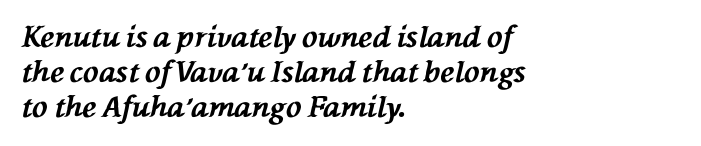
Stroke thickness is high; the sample reads as a true bold. Any mark beneath the type? The region is blank. Compared with a centered layout, this one pins lines to the left instead. The letters advance in unequal steps, a hallmark of proportional type. The glyphs look as if they've been sheared to an angle. Standard letterfit; no display-style spreading of the glyphs.
